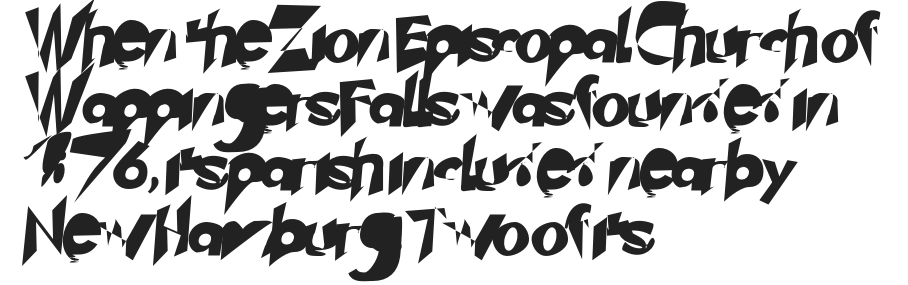
Clear beneath every line of the passage. Is there much room between lines? A standard amount, neither cramped nor airy. What stands out about the letter spacing? Nothing — it is the standard amount. The compositor pushed each line to the left boundary. The typeface chosen for these lines omits serifs.
